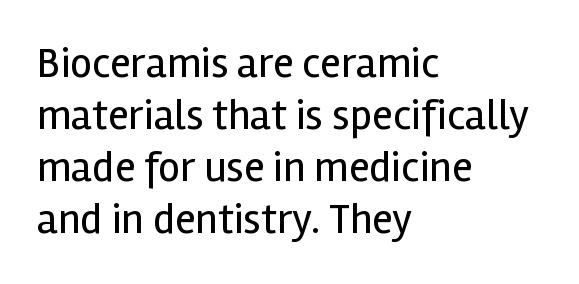
Here the designer chose a conventional face with non-uniform glyph widths. The font's upright variant was chosen for this text. The tracking reads as untouched default to a designer's eye. A quiet, ordinary-to-light weight characterises the typeface. The face used here is a sans, in the tradition of grotesques and geometrics.
